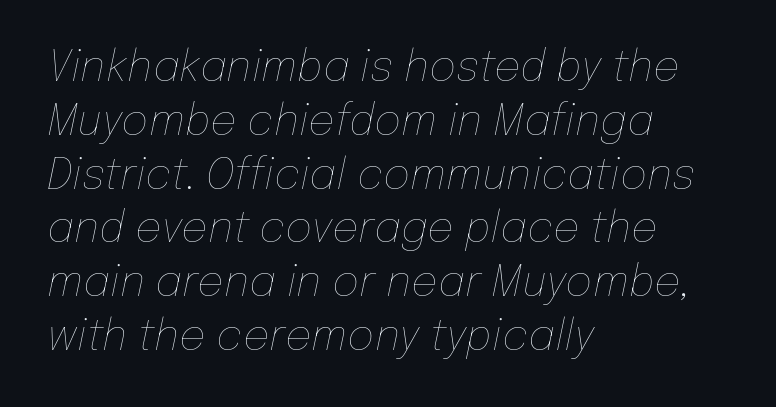
{"italic": "yes", "lean": "right", "slant_degrees": 12, "bold": "no", "weight": "thin", "width": "normal", "stroke_contrast": "low", "x_height": "medium", "monospaced": "no", "underline": "no", "align": "left", "line_spacing": "normal", "line_spacing_ratio": 1.28, "letter_spacing": "normal", "letter_spacing_em": 0.0, "glyph_px": 42}
